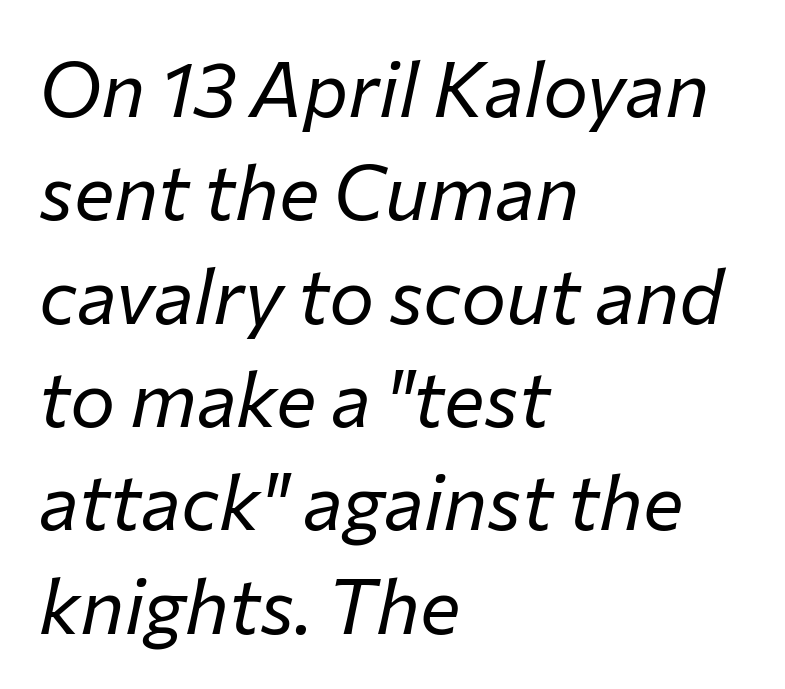
The image shows 76 px regular-weight type, italic (leaning right); set left-aligned, normal line spacing (1.36x), normal letter spacing, not underlined; low stroke contrast and a medium x-height.
